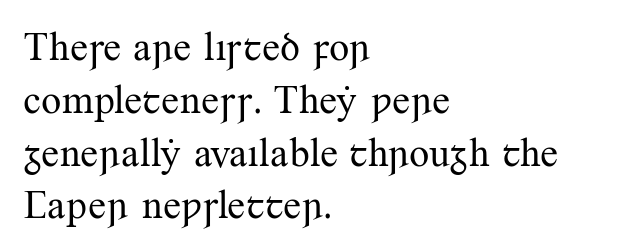
Every stem runs plumb, perpendicular to the baseline. Leading matches the norm, producing a regular column. Serifs: yes, visible at the terminals of the letterforms. The face used here is proportionally spaced, like ordinary book or web type. Is the type heavy? It reads as light-to-regular instead.
